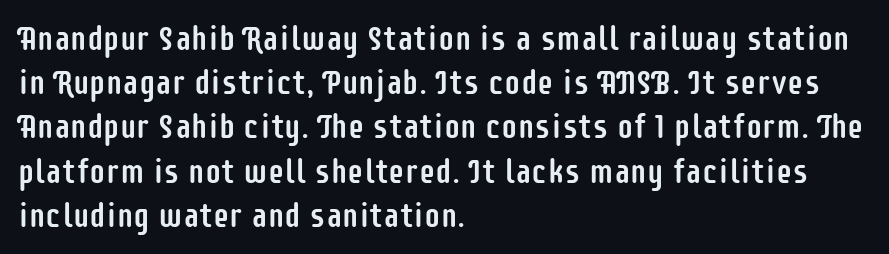
The image shows 33 px condensed sans-serif type, upright; set left-aligned, normal line spacing (1.34x), normal letter spacing, not underlined; low stroke contrast and a large x-height.
